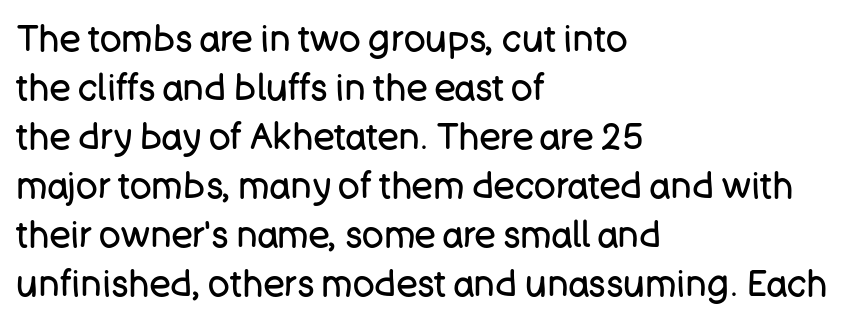
{"serif": "no", "italic": "no", "bold": "no", "weight": "regular", "width": "normal", "stroke_contrast": "low", "x_height": "large", "monospaced": "no", "underline": "no", "align": "left", "line_spacing": "normal", "line_spacing_ratio": 1.36, "letter_spacing": "normal", "letter_spacing_em": 0.0, "glyph_px": 36}
